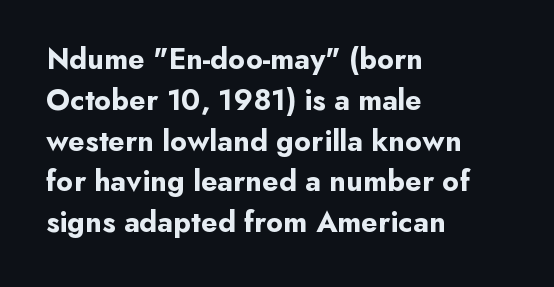
The image shows 30 px bold sans-serif type, upright; set left-aligned, normal line spacing (1.36x), normal letter spacing, not underlined; low stroke contrast and a small x-height.
